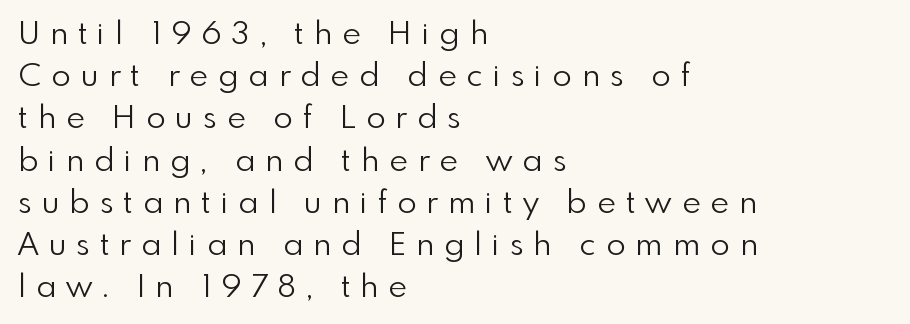
{"serif": "no", "italic": "no", "bold": "no", "weight": "light", "width": "normal", "x_height": "small", "monospaced": "no", "underline": "no", "align": "left", "line_spacing": "normal", "line_spacing_ratio": 1.32, "letter_spacing": "wide", "letter_spacing_em": 0.32, "glyph_px": 32}
